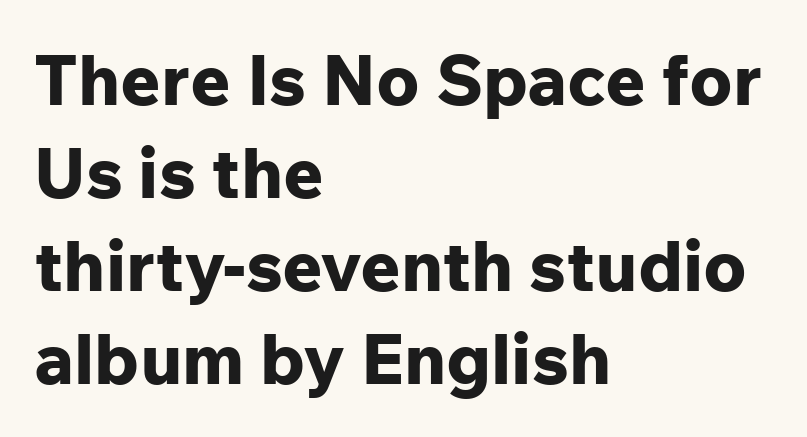
The image shows 70 px bold sans-serif type, upright; set left-aligned, normal line spacing (1.33x), normal letter spacing, not underlined; low stroke contrast and a medium x-height.
